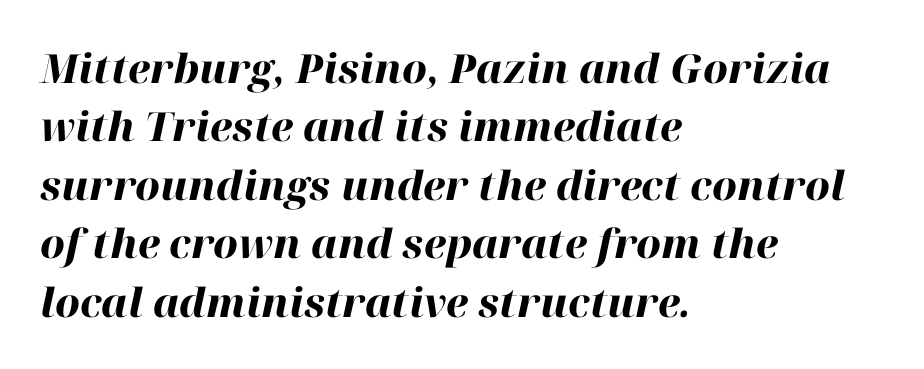
The image shows 40 px heavy type, italic (leaning right); set left-aligned, normal line spacing (1.46x), normal letter spacing, not underlined; high stroke contrast and a medium x-height.
